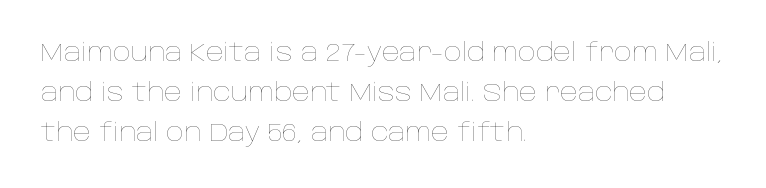
Q: Is the text bold? A: No.
Q: Is the text italic (slanted)? A: No, it is upright.
Q: Is the text underlined? A: No.
Q: How is the paragraph aligned? A: Left-aligned.
Q: Is the spacing between letters normal or unusually wide? A: Normal.
Q: Is the spacing between lines tight, normal or loose? A: Normal.
